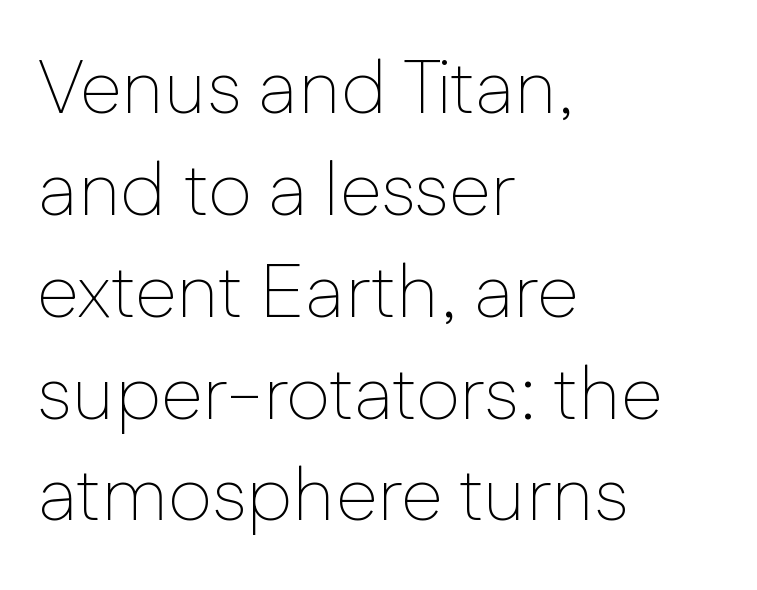
Q: Is the text bold? A: No.
Q: Is the text italic (slanted)? A: No, it is upright.
Q: Is the typeface a serif or a sans-serif typeface? A: Sans-serif.
Q: Is the text underlined? A: No.
Q: How is the paragraph aligned? A: Left-aligned.
Q: Is the spacing between letters normal or unusually wide? A: Normal.
Q: Is the spacing between lines tight, normal or loose? A: Normal.
Q: Width (condensed, normal, or wide)? A: Normal.
Q: Stroke contrast? A: Low.
Q: x-height? A: Medium.
Q: Monospaced? A: No.
